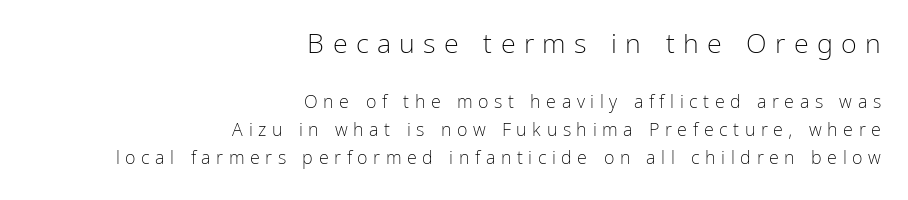
{"italic": "no", "bold": "no", "underline": "no", "align": "right", "line_spacing": "normal", "line_spacing_ratio": 1.55, "letter_spacing": "wide", "letter_spacing_em": 0.31, "larger_block": "first", "size_ratio": 1.5, "glyph_px": 27}
